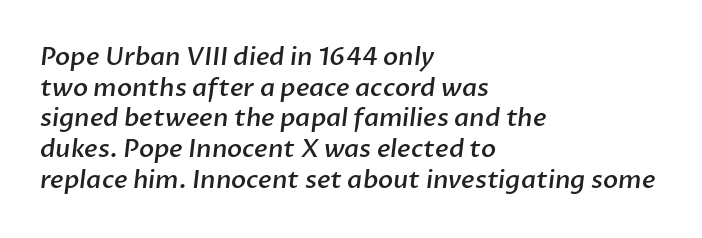
Q: Is the text bold? A: Semi-bold.
Q: Is the text underlined? A: No.
Q: How is the paragraph aligned? A: Left-aligned.
Q: Is the spacing between letters normal or unusually wide? A: Normal.
